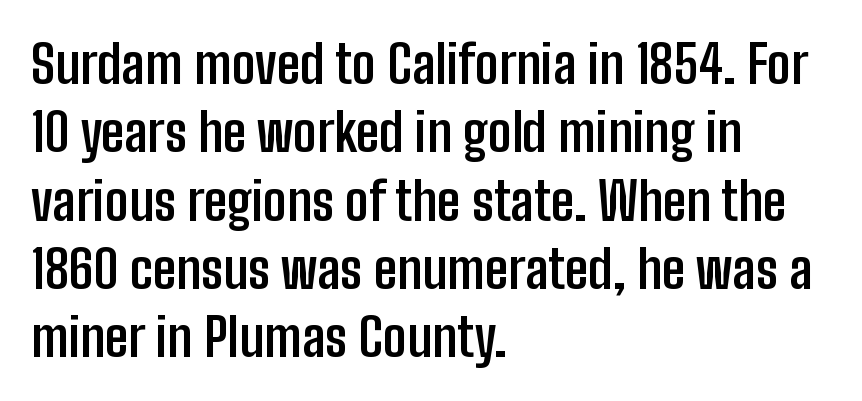
Q: Is the text bold? A: Yes.
Q: Is the text italic (slanted)? A: No, it is upright.
Q: Is the typeface a serif or a sans-serif typeface? A: Sans-serif.
Q: Is the text underlined? A: No.
Q: How is the paragraph aligned? A: Left-aligned.
Q: Is the spacing between letters normal or unusually wide? A: Normal.
Q: Is the spacing between lines tight, normal or loose? A: Normal.
Q: Width (condensed, normal, or wide)? A: Condensed.
Q: Stroke contrast? A: Low.
Q: x-height? A: Medium.
Q: Monospaced? A: No.
